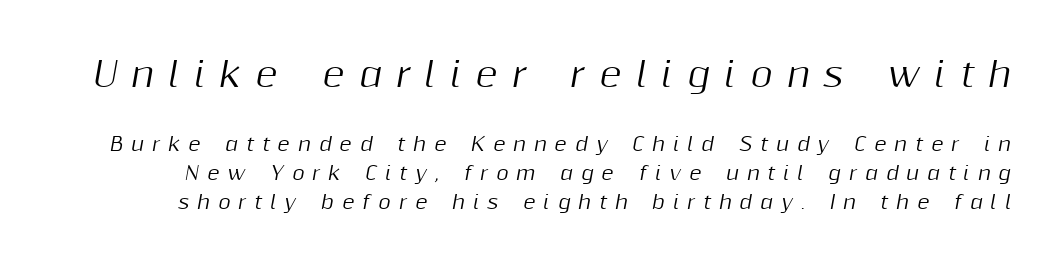
The rendering uses natural spacing where letterforms have individual widths. The composition opens big and finishes small. The area under the type is left untouched. Letter spacing: wide. Regarding leading, the lines here are spaced in the standard way.
